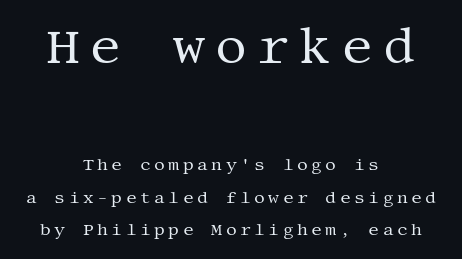
Q: Is the text bold? A: No.
Q: Is the text italic (slanted)? A: No, it is upright.
Q: Is the typeface a serif or a sans-serif typeface? A: Serif.
Q: Is the text underlined? A: No.
Q: How is the paragraph aligned? A: Centered.
Q: Is the spacing between letters normal or unusually wide? A: Unusually wide.
Q: Is the spacing between lines tight, normal or loose? A: Loose.
Q: Which block of text is set in a larger size, the first (top) or the second (bottom)? A: The first (top) one.
Q: Width (condensed, normal, or wide)? A: Normal.
Q: Stroke contrast? A: Medium.
Q: x-height? A: Large.
